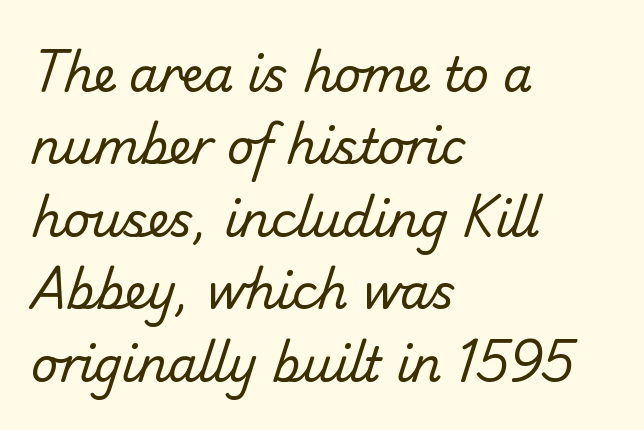
No letter is thick-stroked: the sample isn't bold. The paragraph has a hard left edge and a soft right edge. Unmarked baselines from the first word to the last. Proportional: the letters do not fall into vertical columns.
